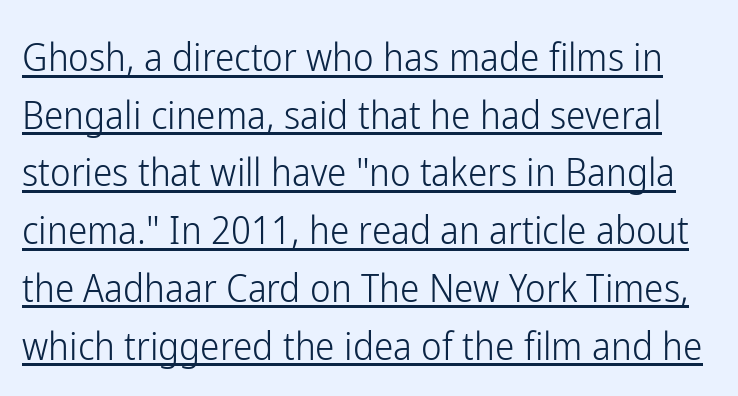
When letters stand straight like this, we call the style roman or upright. The letters advance in unequal steps, a hallmark of proportional type. The space between consecutive lines is moderate. The text was rendered using a sans face with plain stroke endings.
